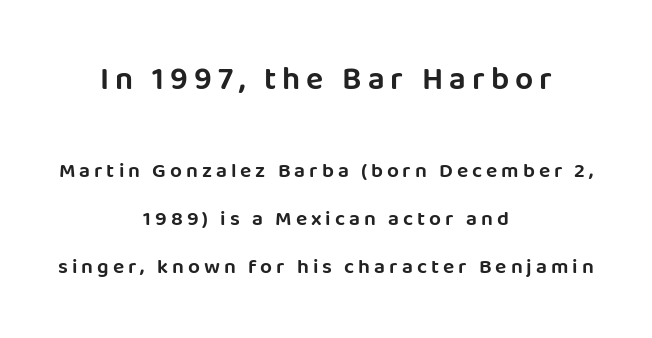
Style check: upright. This block would shrink considerably if given ordinary leading; it's expanded now. Each line is balanced around a shared central axis. Is this a sans? Yes — the strokes have no serifs. Glance below the letters and you will spot only blank space.
